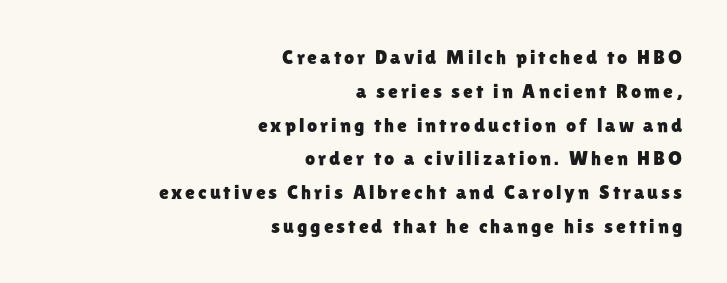
The image shows 20 px text type, upright; set right-aligned, normal line spacing (1.69x), not underlined.
